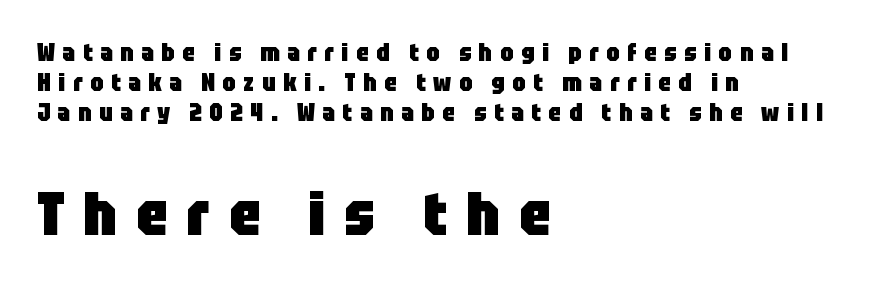
Descenders hang freely into open space. Weight: bold. This sample has the flowing, uneven cadence of proportional lettering. Tracking value appears strongly positive — letters spread wide. This sample keeps an unexceptional amount of space between lines.
